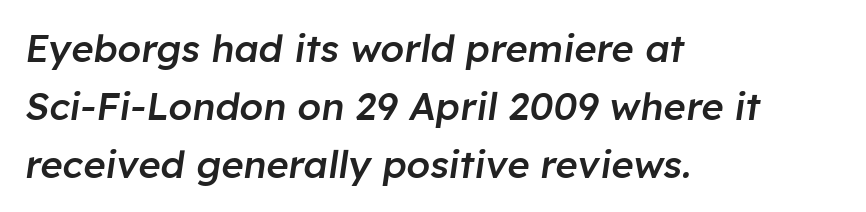
{"italic": "yes", "lean": "right", "slant_degrees": 8, "bold": "semi", "weight": "semibold", "width": "normal", "stroke_contrast": "low", "x_height": "medium", "monospaced": "no", "underline": "no", "align": "left", "line_spacing": "normal", "line_spacing_ratio": 1.52, "letter_spacing": "normal", "letter_spacing_em": 0.0, "glyph_px": 38}
